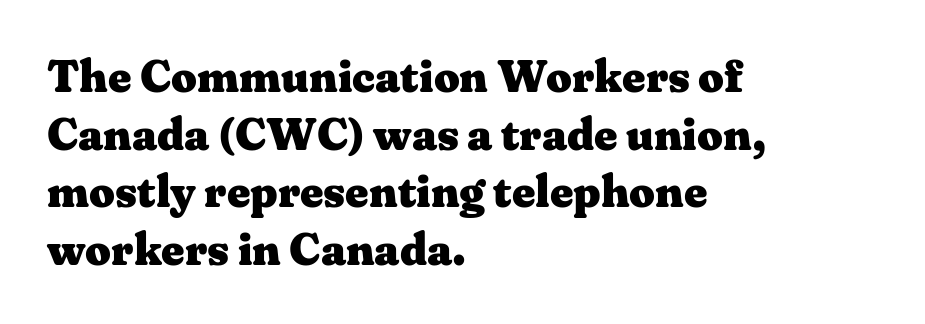
Q: Is the text bold? A: Yes.
Q: Is the text italic (slanted)? A: No, it is upright.
Q: Is the typeface a serif or a sans-serif typeface? A: Serif.
Q: Is the text underlined? A: No.
Q: How is the paragraph aligned? A: Left-aligned.
Q: Is the spacing between letters normal or unusually wide? A: Normal.
Q: Is the spacing between lines tight, normal or loose? A: Normal.
Q: Width (condensed, normal, or wide)? A: Wide.
Q: Stroke contrast? A: Medium.
Q: x-height? A: Medium.
Q: Monospaced? A: No.
